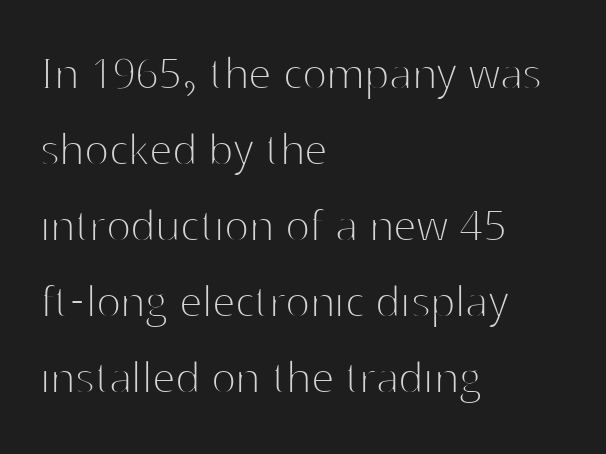
{"serif": "no", "italic": "no", "bold": "no", "weight": "thin", "width": "normal", "stroke_contrast": "high", "x_height": "medium", "monospaced": "no", "underline": "no", "align": "left", "line_spacing": "normal", "line_spacing_ratio": 1.46, "letter_spacing": "normal", "letter_spacing_em": 0.0, "glyph_px": 52}
